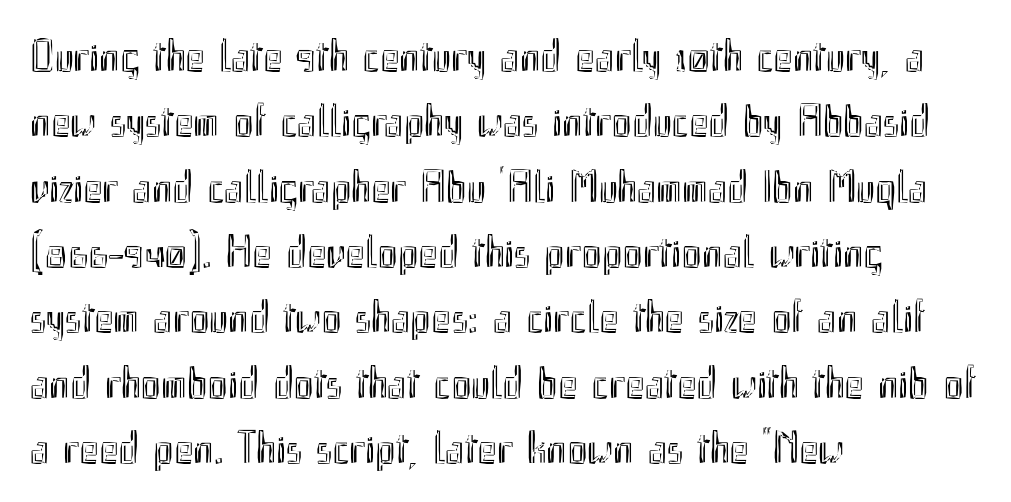
Q: Is the text italic (slanted)? A: No, it is upright.
Q: Is the text underlined? A: No.
Q: How is the paragraph aligned? A: Left-aligned.
Q: Is the spacing between letters normal or unusually wide? A: Normal.
Q: Is the spacing between lines tight, normal or loose? A: Normal.
Q: Width (condensed, normal, or wide)? A: Condensed.
Q: x-height? A: Small.
Q: Monospaced? A: No.
